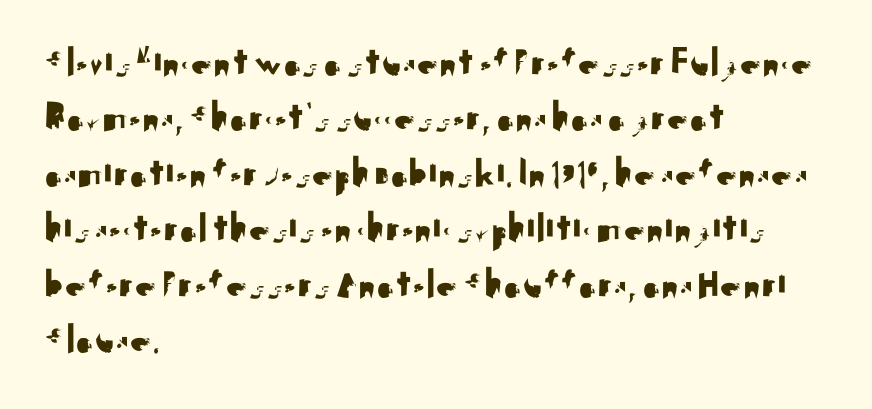
The image shows 42 px sans-serif type, upright; set left-aligned, normal line spacing (1.32x), normal letter spacing, not underlined; medium stroke contrast and a small x-height.
